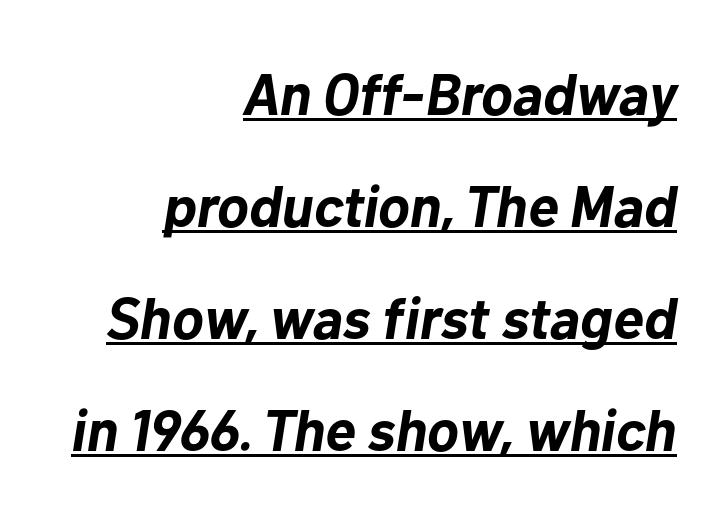
Students, this is bold: see how much ink each stroke carries. The letters advance in unequal steps, a hallmark of proportional type. Short note: letters normally spaced. Successive baselines arrive slowly, with a big drop between each. The lines are quadded right.
